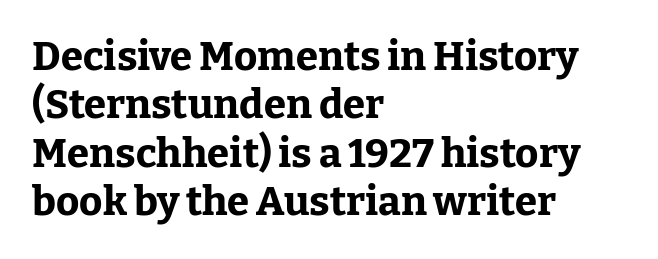
{"serif": "yes", "italic": "no", "bold": "yes", "weight": "bold", "width": "normal", "stroke_contrast": "low", "x_height": "medium", "monospaced": "no", "underline": "no", "align": "left", "line_spacing_ratio": 1.21, "letter_spacing": "normal", "letter_spacing_em": 0.0, "glyph_px": 40}
